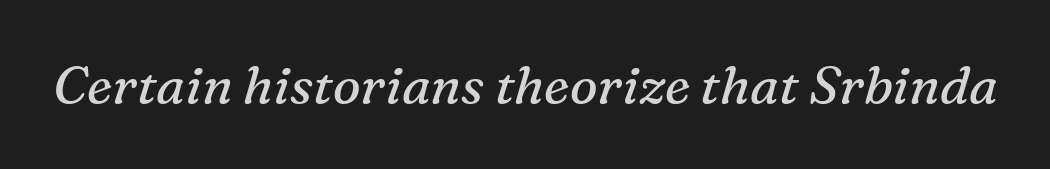
Q: Is the text bold? A: No.
Q: Is the text italic (slanted)? A: Yes, it leans right by about 16 degrees.
Q: Is the typeface a serif or a sans-serif typeface? A: Serif.
Q: Is the text underlined? A: No.
Q: Is the spacing between letters normal or unusually wide? A: Normal.
Q: Width (condensed, normal, or wide)? A: Normal.
Q: Stroke contrast? A: Medium.
Q: x-height? A: Medium.
Q: Monospaced? A: No.
